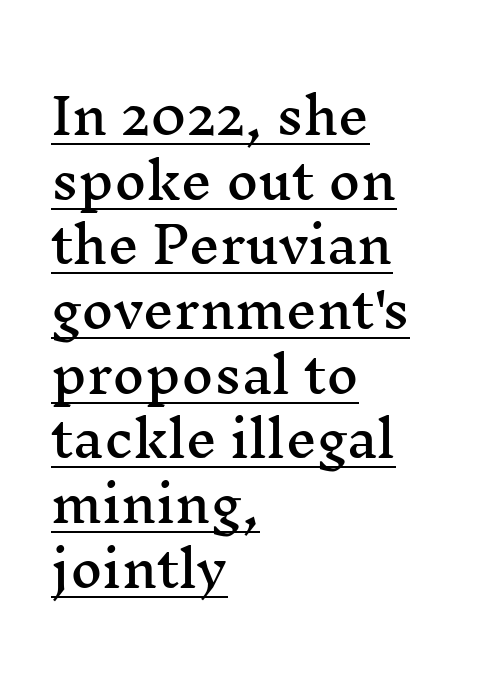
{"serif": "yes", "italic": "no", "width": "wide", "stroke_contrast": "medium", "x_height": "medium", "monospaced": "no", "underline": "yes", "align": "left", "line_spacing": "normal", "line_spacing_ratio": 1.32, "letter_spacing": "normal", "letter_spacing_em": 0.0, "glyph_px": 49}
